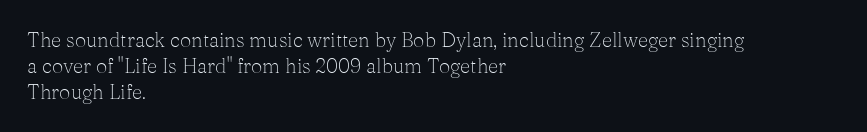
{"italic": "no", "bold": "no", "underline": "no", "align": "left", "line_spacing": "normal", "line_spacing_ratio": 1.3, "letter_spacing": "normal", "letter_spacing_em": 0.0, "glyph_px": 20}
